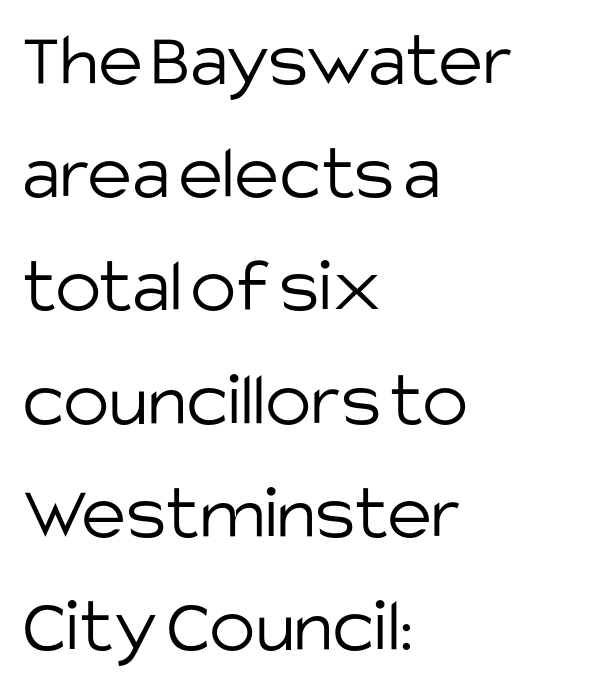
Q: Is the text bold? A: No.
Q: Is the text italic (slanted)? A: No, it is upright.
Q: Is the typeface a serif or a sans-serif typeface? A: Sans-serif.
Q: Is the text underlined? A: No.
Q: How is the paragraph aligned? A: Left-aligned.
Q: Is the spacing between letters normal or unusually wide? A: Normal.
Q: Is the spacing between lines tight, normal or loose? A: Normal.
Q: Width (condensed, normal, or wide)? A: Normal.
Q: Stroke contrast? A: Low.
Q: x-height? A: Large.
Q: Monospaced? A: No.
